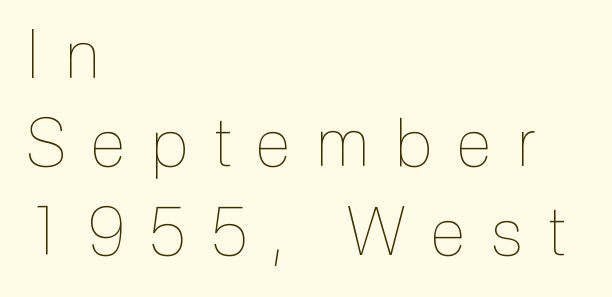
{"italic": "no", "bold": "no", "weight": "thin", "width": "condensed", "x_height": "medium", "monospaced": "no", "underline": "no", "align": "left", "line_spacing": "normal", "line_spacing_ratio": 1.32, "letter_spacing": "wide", "letter_spacing_em": 0.38, "glyph_px": 67}
